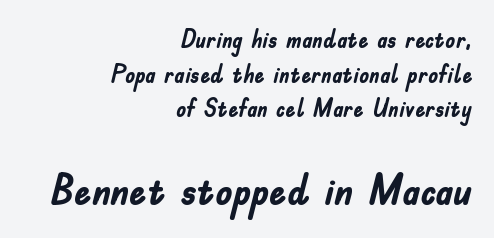
Baseline-to-baseline distance is the conventional proportion of letter height. The letters advance in unequal steps, a hallmark of proportional type. Stroke thickness is high; the sample reads as a true bold. The paragraph has a hard right edge and a soft left edge.
